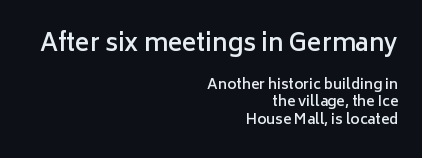
The image shows 24 px text type, upright; set right-aligned, line spacing 1.24x, normal letter spacing, not underlined; the first (top) block is 1.71x larger.
